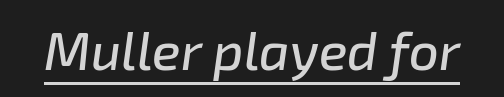
The image shows 53 px text type, italic (leaning right); set normal letter spacing, underlined; low stroke contrast and a medium x-height.
